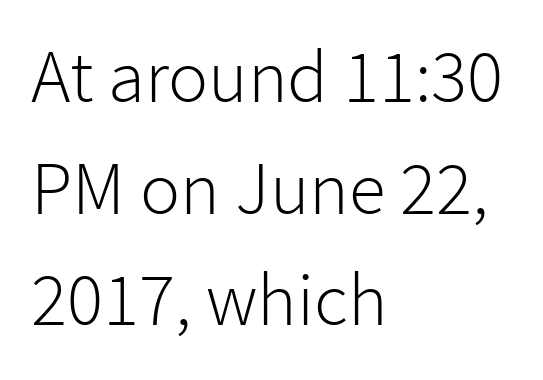
{"serif": "no", "italic": "no", "bold": "no", "weight": "light", "width": "normal", "stroke_contrast": "low", "x_height": "medium", "monospaced": "no", "underline": "no", "align": "left", "line_spacing": "normal", "line_spacing_ratio": 1.49, "letter_spacing": "normal", "letter_spacing_em": 0.0, "glyph_px": 75}
